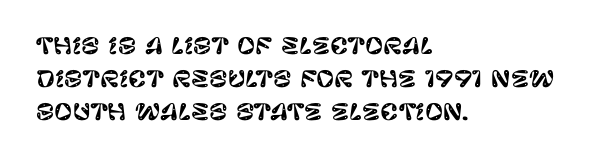
The specimen omits any rule beneath the text block's lines. Is the letter spacing exaggerated? No — it looks like the ordinary default. The rag falls on the right side of this text block. Baseline-to-baseline distance is the conventional proportion of letter height.
